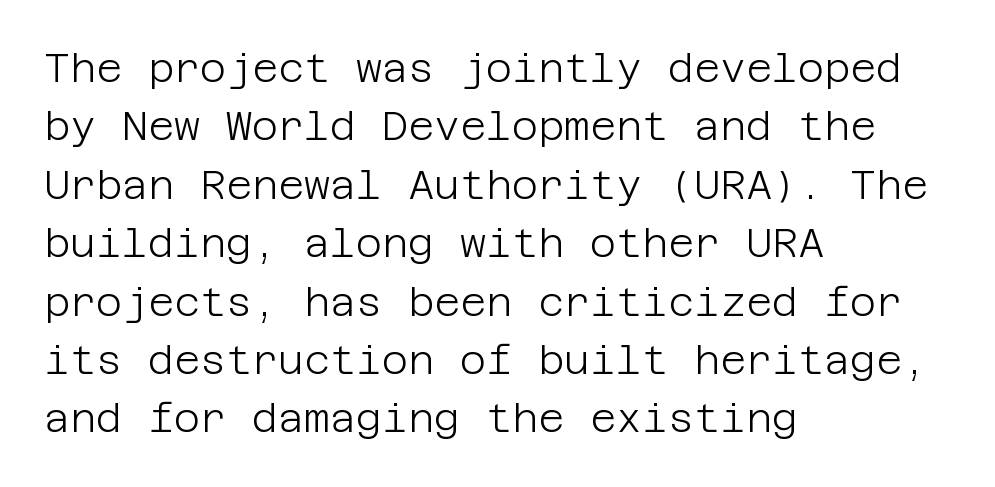
The image shows 40 px light sans-serif type, upright; set left-aligned, normal line spacing (1.46x), normal letter spacing, not underlined; low stroke contrast and a large x-height.
